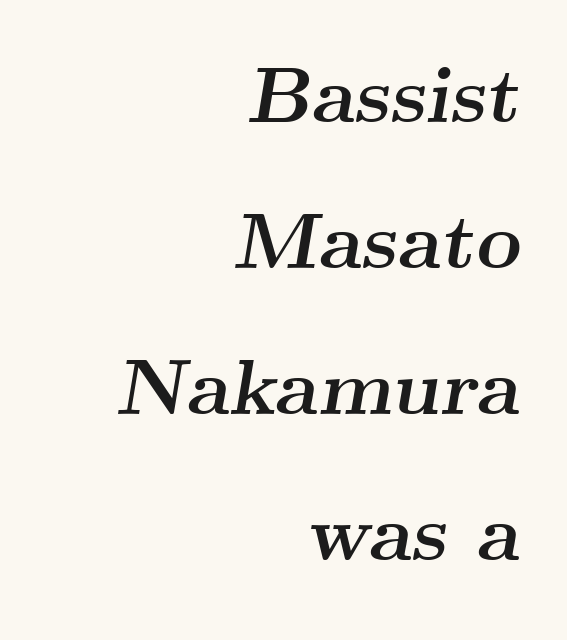
{"serif": "yes", "italic": "yes", "lean": "right", "slant_degrees": 9, "bold": "yes", "weight": "semibold", "width": "wide", "stroke_contrast": "medium", "x_height": "small", "monospaced": "no", "underline": "no", "align": "right", "line_spacing_ratio": 1.87, "letter_spacing": "normal", "letter_spacing_em": 0.0, "glyph_px": 78}
